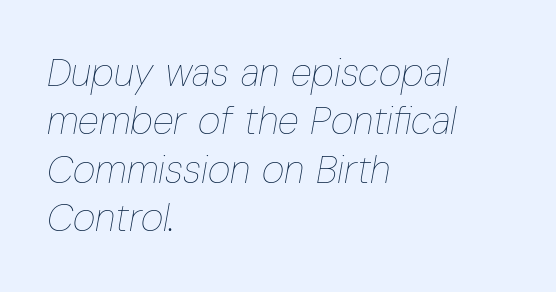
Q: Is the text bold? A: No.
Q: Is the text italic (slanted)? A: Yes, it leans right by about 10 degrees.
Q: Is the text underlined? A: No.
Q: How is the paragraph aligned? A: Left-aligned.
Q: Is the spacing between letters normal or unusually wide? A: Normal.
Q: Width (condensed, normal, or wide)? A: Condensed.
Q: Stroke contrast? A: Low.
Q: x-height? A: Medium.
Q: Monospaced? A: No.
